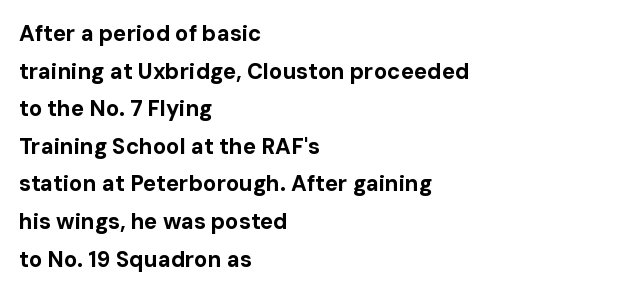
Q: Is the text bold? A: Yes.
Q: Is the text italic (slanted)? A: No, it is upright.
Q: Is the text underlined? A: No.
Q: How is the paragraph aligned? A: Left-aligned.
Q: Is the spacing between letters normal or unusually wide? A: Normal.
